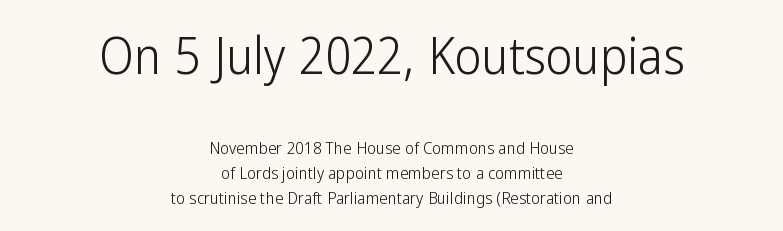
The image shows 51 px light, condensed sans-serif type, upright; set centered, normal line spacing (1.47x), normal letter spacing, not underlined; the first (top) block is 3.0x larger; low stroke contrast and a medium x-height.
